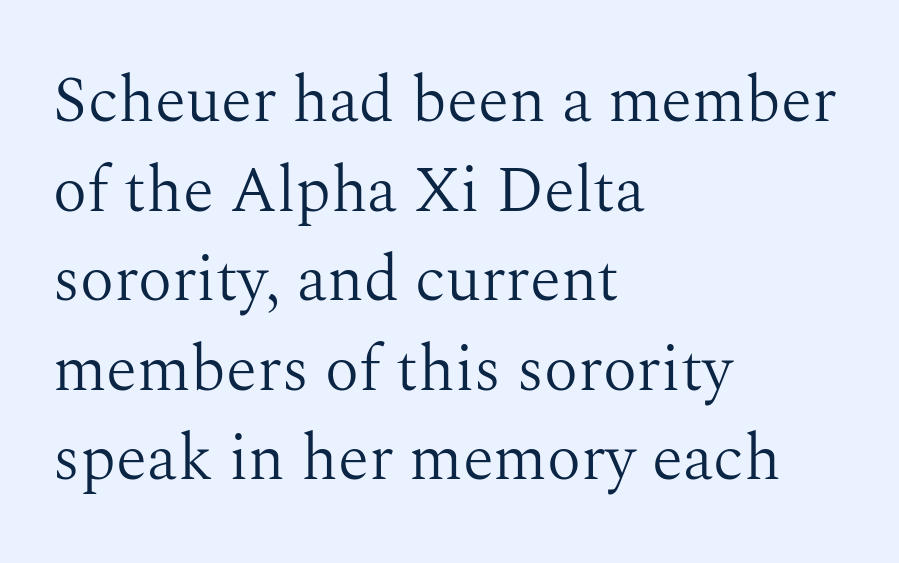
{"serif": "yes", "italic": "no", "bold": "no", "weight": "light", "width": "normal", "stroke_contrast": "medium", "x_height": "medium", "monospaced": "no", "underline": "no", "align": "left", "line_spacing": "normal", "line_spacing_ratio": 1.4, "letter_spacing": "normal", "letter_spacing_em": 0.0, "glyph_px": 64}
